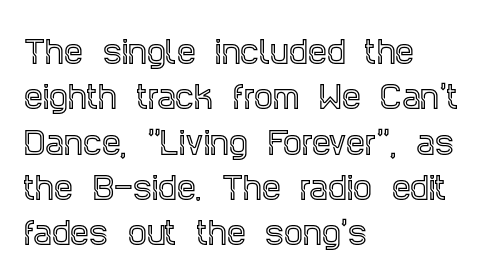
The image shows 30 px condensed serif type, upright; set left-aligned, normal line spacing (1.51x), normal letter spacing, not underlined; a large x-height.
